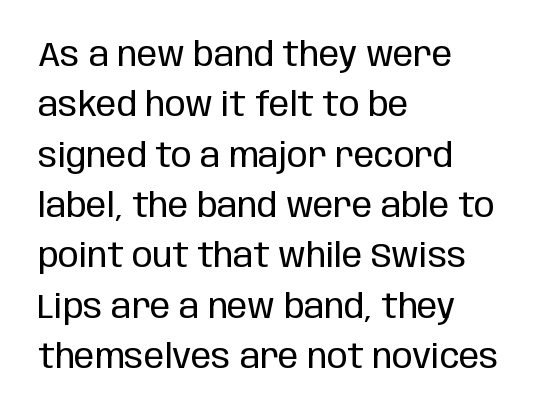
The image shows 34 px regular-weight, condensed sans-serif type, upright; set left-aligned, normal line spacing (1.48x), normal letter spacing, not underlined; low stroke contrast and a large x-height.
